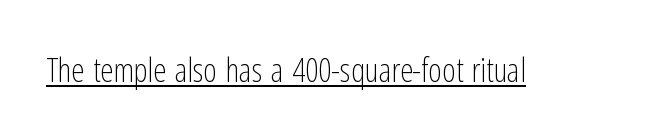
{"serif": "no", "italic": "no", "bold": "no", "weight": "light", "width": "condensed", "stroke_contrast": "low", "x_height": "medium", "monospaced": "no", "underline": "yes", "letter_spacing": "normal", "letter_spacing_em": 0.0, "glyph_px": 33}
